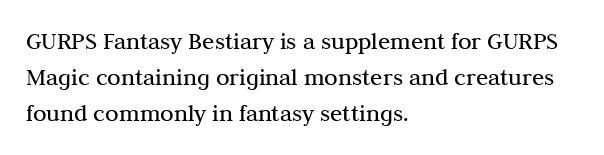
Q: Is the text bold? A: No.
Q: Is the text italic (slanted)? A: No, it is upright.
Q: Is the text underlined? A: No.
Q: How is the paragraph aligned? A: Left-aligned.
Q: Is the spacing between letters normal or unusually wide? A: Normal.
Q: Is the spacing between lines tight, normal or loose? A: Normal.
